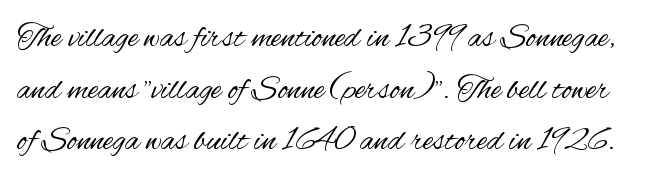
The image shows 34 px regular-weight, condensed sans-serif type; set normal line spacing (1.52x), normal letter spacing, not underlined; medium stroke contrast and a small x-height.
